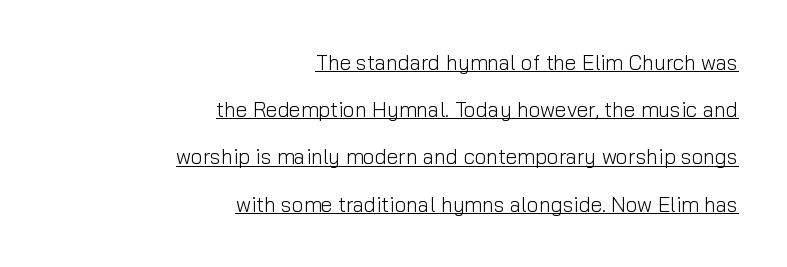
{"italic": "no", "bold": "no", "underline": "yes", "align": "right", "line_spacing": "loose", "line_spacing_ratio": 2.25, "letter_spacing": "normal", "letter_spacing_em": 0.0, "glyph_px": 21}
